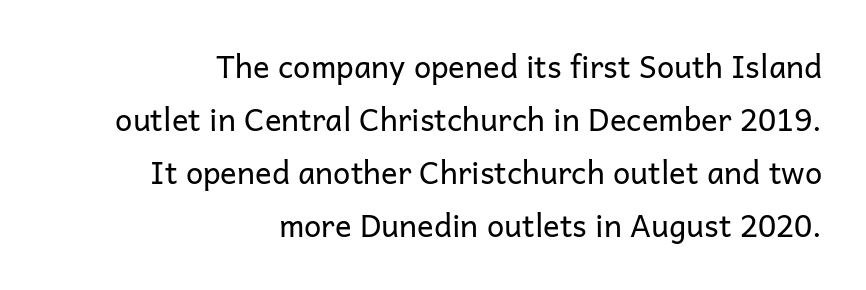
The image shows 31 px regular-weight sans-serif type, upright; set right-aligned, line spacing 1.71x, normal letter spacing, not underlined; low stroke contrast and a medium x-height.
